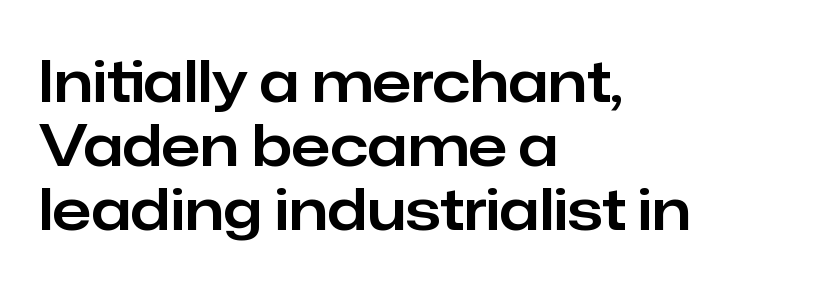
The image shows 57 px sans-serif type, upright; set left-aligned, tight line spacing (1.12x), normal letter spacing, not underlined; low stroke contrast and a medium x-height.
